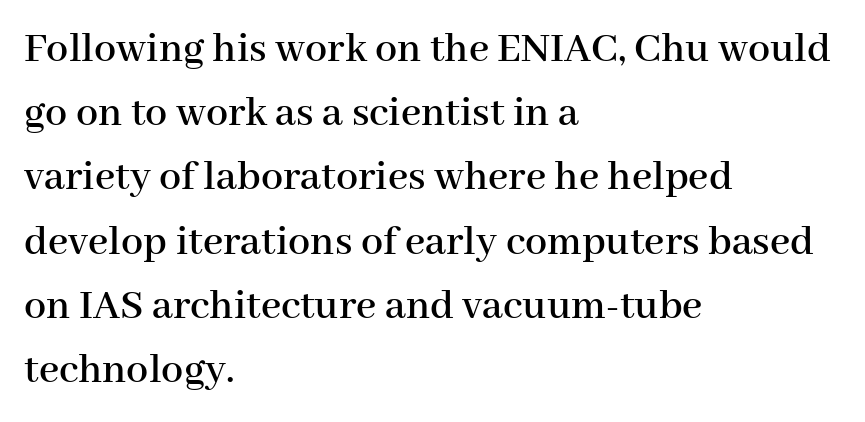
The image shows 44 px serif type, upright; set left-aligned, normal line spacing (1.46x), normal letter spacing, not underlined; high stroke contrast and a medium x-height.
